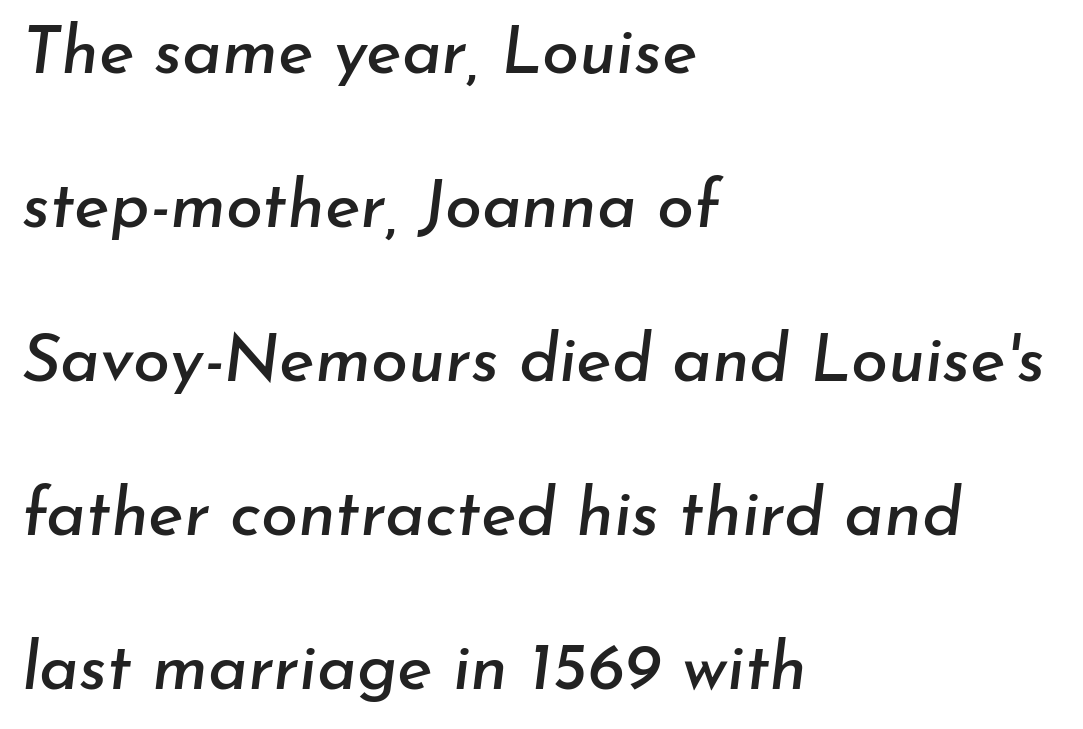
Note the varied advance widths — an 'i' is clearly narrower than an 'm'. The leading is generous, giving the passage an open texture. What stands out about the letter spacing? Nothing — it is the standard amount. This rendering features lettering with no underline.
